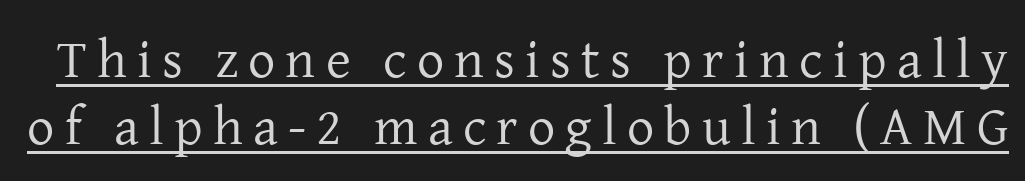
Q: Is the text bold? A: No.
Q: Is the text italic (slanted)? A: No, it is upright.
Q: Is the typeface a serif or a sans-serif typeface? A: Serif.
Q: Is the text underlined? A: Yes.
Q: Width (condensed, normal, or wide)? A: Normal.
Q: Stroke contrast? A: Low.
Q: x-height? A: Medium.
Q: Monospaced? A: No.
